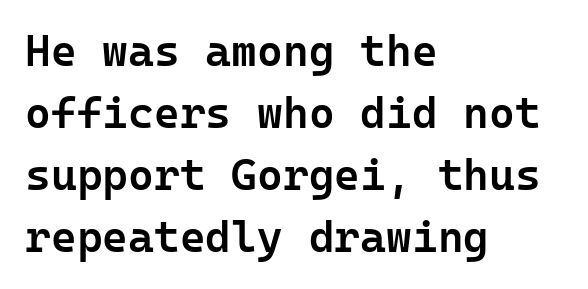
{"serif": "no", "italic": "no", "bold": "semi", "weight": "semibold", "width": "normal", "stroke_contrast": "low", "x_height": "medium", "underline": "no", "align": "left", "line_spacing": "normal", "line_spacing_ratio": 1.41, "letter_spacing": "normal", "letter_spacing_em": 0.0, "glyph_px": 44}
